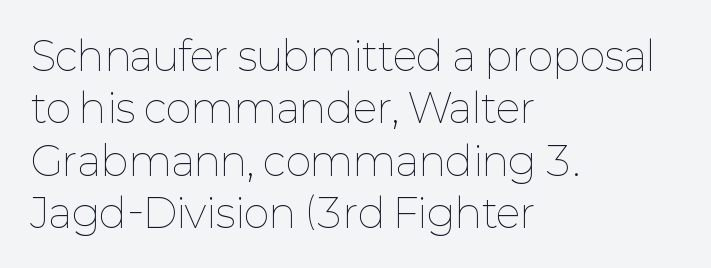
The image shows 40 px thin type, upright; set left-aligned, normal line spacing (1.31x), normal letter spacing, not underlined; low stroke contrast and a medium x-height.
